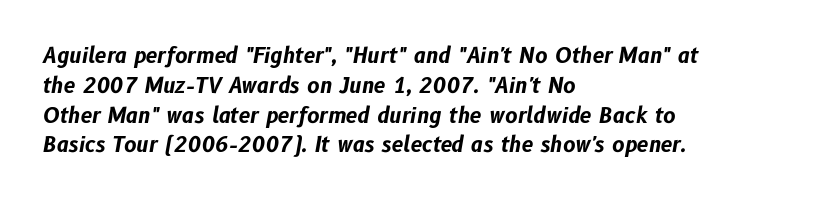
Descenders are the only things crossing below the line. Honestly, the letter spacing is just normal — you wouldn't notice it. One-word summary of the alignment: left. The designer left line spacing at the default. Chunky letters — that's bold for sure.
